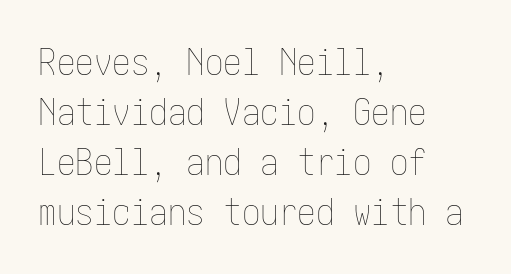
{"italic": "no", "bold": "no", "weight": "thin", "width": "condensed", "stroke_contrast": "low", "x_height": "medium", "underline": "no", "align": "left", "line_spacing": "normal", "line_spacing_ratio": 1.35, "letter_spacing": "normal", "letter_spacing_em": 0.0, "glyph_px": 37}
